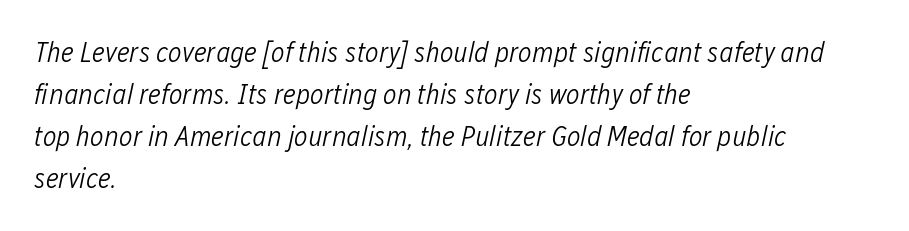
{"italic": "yes", "lean": "right", "slant_degrees": 12, "bold": "no", "weight": "light", "width": "condensed", "stroke_contrast": "low", "x_height": "medium", "monospaced": "no", "underline": "no", "align": "left", "line_spacing": "normal", "line_spacing_ratio": 1.45, "letter_spacing": "normal", "letter_spacing_em": 0.0, "glyph_px": 29}
